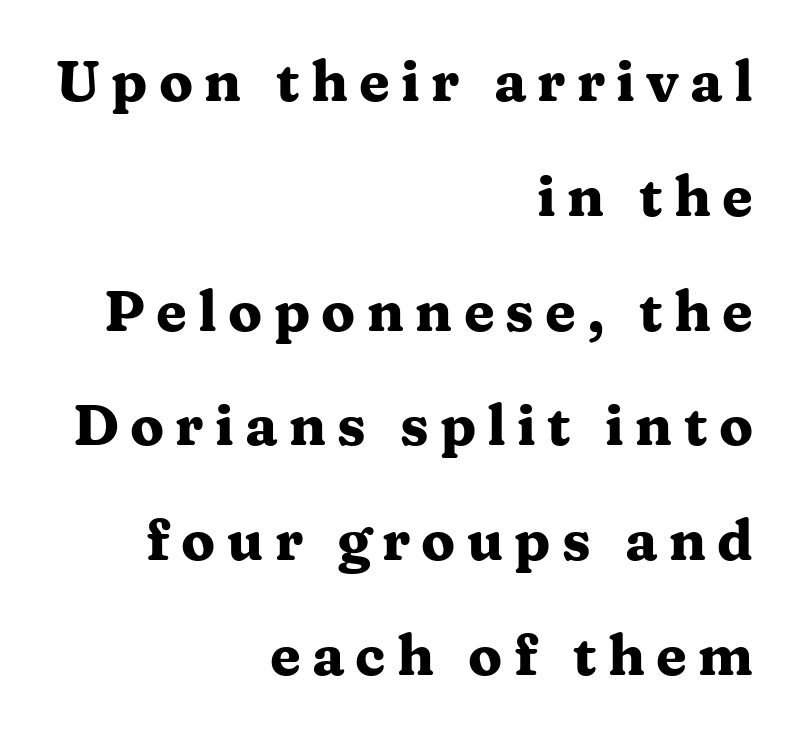
The image shows 56 px heavy, wide serif type, upright; set right-aligned, loose line spacing (2.05x), unusually wide letter spacing (+0.2 em), not underlined; medium stroke contrast and a medium x-height.
